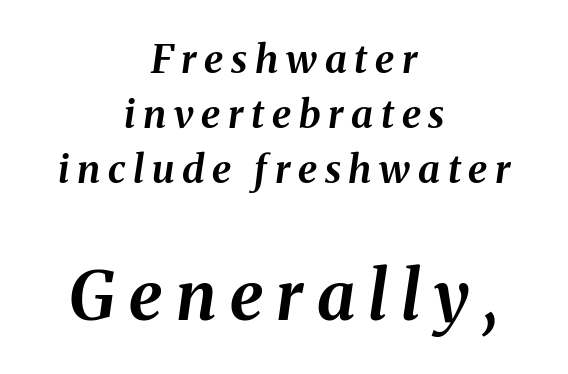
Q: Is the text bold? A: Yes.
Q: Is the text italic (slanted)? A: Yes, it leans right by about 8 degrees.
Q: Is the text underlined? A: No.
Q: How is the paragraph aligned? A: Centered.
Q: Is the spacing between letters normal or unusually wide? A: Unusually wide.
Q: Is the spacing between lines tight, normal or loose? A: Normal.
Q: Which block of text is set in a larger size, the first (top) or the second (bottom)? A: The second (bottom) one.
Q: Width (condensed, normal, or wide)? A: Normal.
Q: Stroke contrast? A: Medium.
Q: x-height? A: Medium.
Q: Monospaced? A: No.
